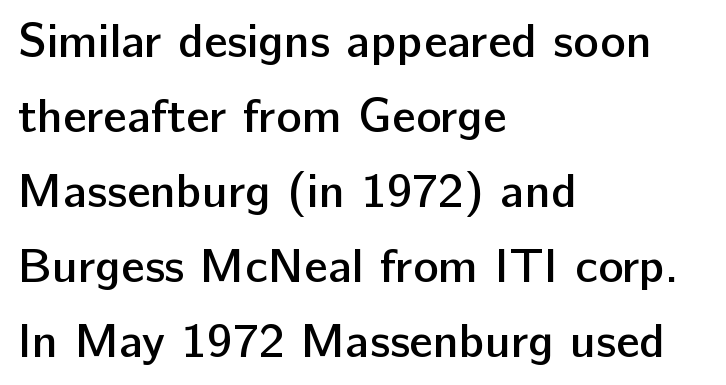
The image shows 48 px semibold sans-serif type, upright; set left-aligned, normal line spacing (1.56x), normal letter spacing, not underlined; low stroke contrast and a medium x-height.
